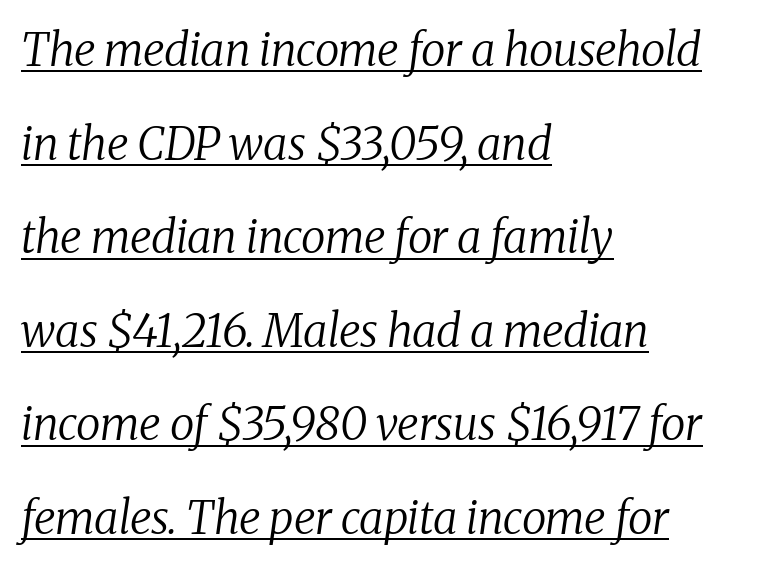
The vertical gap from one line to the next is large. A typesetter would label this face a serif. Stroke mass is kept to a normal reading level or below. Inter-character spacing is left at the font's built-in metrics. Emphasis-style slanted type is in use.
